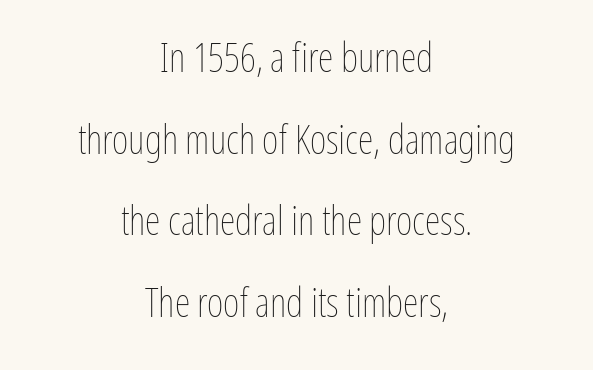
{"italic": "no", "bold": "no", "weight": "thin", "width": "condensed", "stroke_contrast": "low", "x_height": "medium", "monospaced": "no", "underline": "no", "align": "center", "line_spacing": "loose", "line_spacing_ratio": 2.04, "letter_spacing": "normal", "letter_spacing_em": 0.0, "glyph_px": 40}
